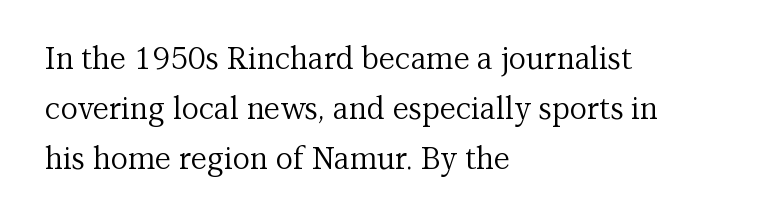
The image shows 30 px regular-weight serif type, upright; set left-aligned, normal line spacing (1.67x), normal letter spacing, not underlined; medium stroke contrast and a medium x-height.
